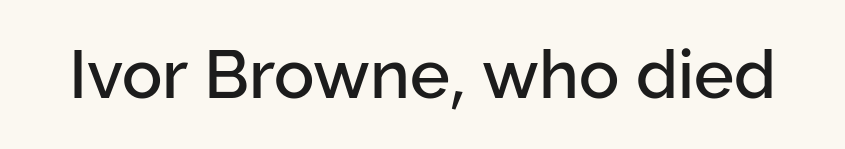
Each letter's strokes conclude bluntly, with no projecting serifs. Note the varied advance widths — an 'i' is clearly narrower than an 'm'. The rendering keeps characters at their native spacing. The space beneath each line is pristine and unruled.
